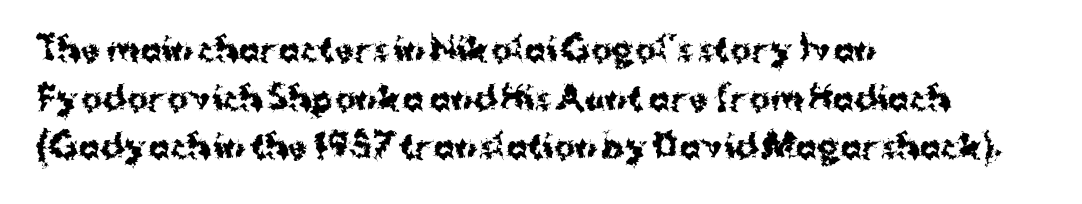
Q: Is the text bold? A: Yes.
Q: Is the text italic (slanted)? A: No, it is upright.
Q: Is the typeface a serif or a sans-serif typeface? A: Sans-serif.
Q: Is the text underlined? A: No.
Q: How is the paragraph aligned? A: Left-aligned.
Q: Is the spacing between letters normal or unusually wide? A: Normal.
Q: Is the spacing between lines tight, normal or loose? A: Normal.
Q: Width (condensed, normal, or wide)? A: Normal.
Q: Stroke contrast? A: Medium.
Q: x-height? A: Medium.
Q: Monospaced? A: No.
